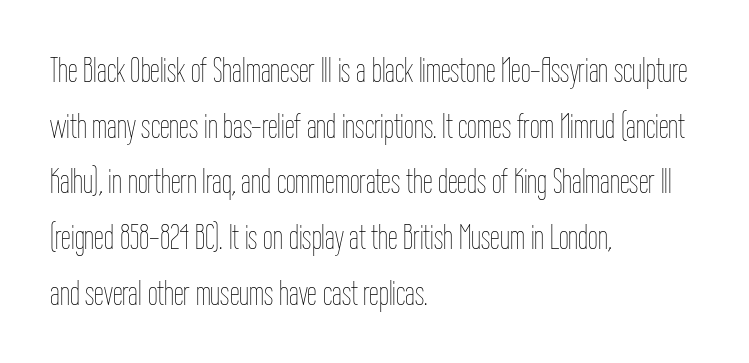
Q: Is the text bold? A: No.
Q: Is the text italic (slanted)? A: No, it is upright.
Q: Is the text underlined? A: No.
Q: How is the paragraph aligned? A: Left-aligned.
Q: Is the spacing between letters normal or unusually wide? A: Normal.
Q: Is the spacing between lines tight, normal or loose? A: Normal.
Q: Width (condensed, normal, or wide)? A: Condensed.
Q: Stroke contrast? A: Low.
Q: x-height? A: Medium.
Q: Monospaced? A: No.
